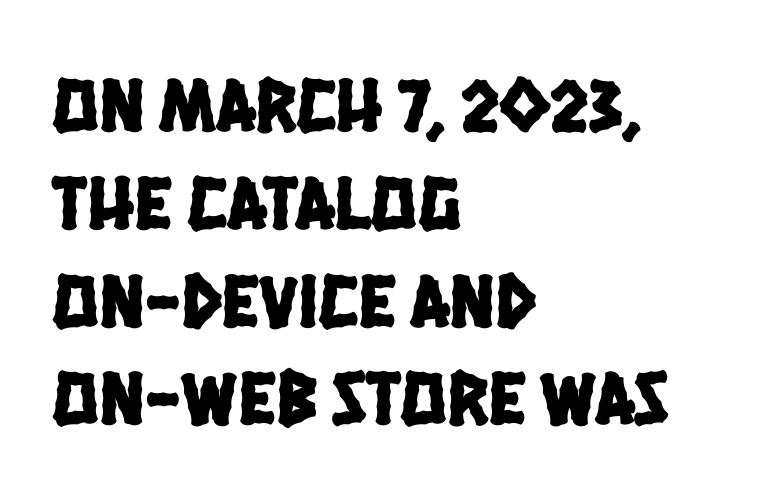
One-word summary of the alignment: left. Summary of vertical rhythm: regular, with standard interline spacing. The glyphs in this specimen are sans serif. Unmarked baselines from the first word to the last.
